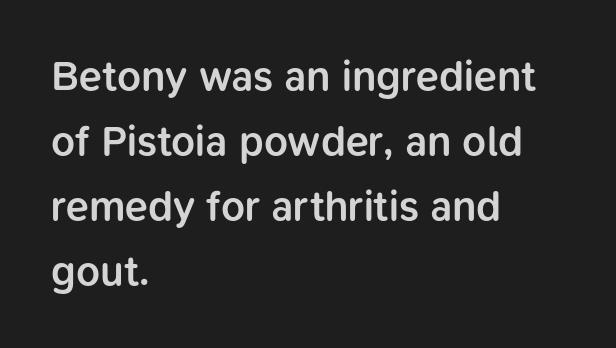
The rendering anchors every line to the left-hand side. Each letter keeps its own natural width here, so spacing adapts to shape. These lines sit exactly where default settings would place them. Its strokes are somewhat broadened, the hallmark of semibold type. Classification — sans serif. Decoration check: the copy has no underline.
